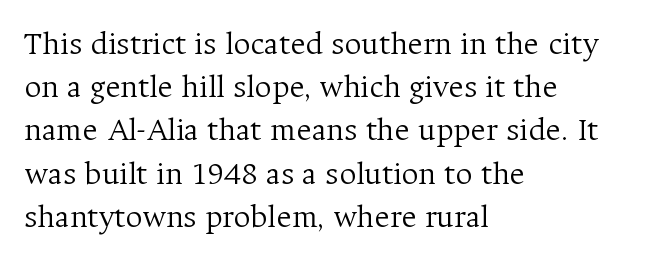
The typeface has the unassuming heft of standard copy or less. Clear beneath every line of the passage. Rows of type keep a routine distance in the vertical direction. Nothing unusual about the tracking: characters are spaced as the font intends. The glyphs in this specimen are seriffed.
